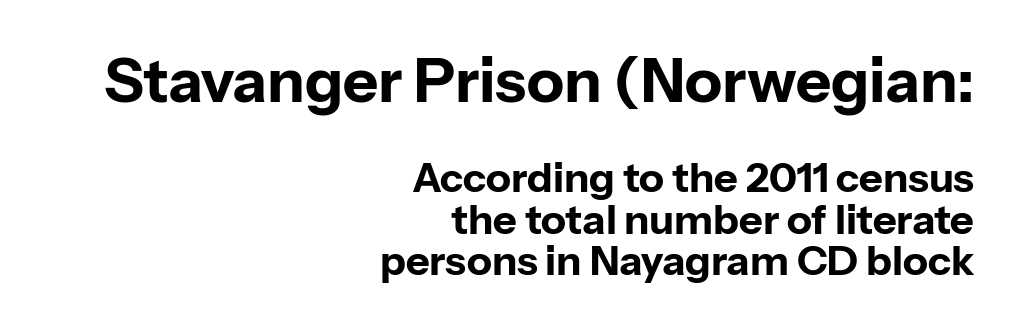
The image shows 61 px bold sans-serif type, upright; set right-aligned, tight line spacing (1.01x), normal letter spacing, not underlined; the first (top) block is 1.49x larger; low stroke contrast and a medium x-height.
